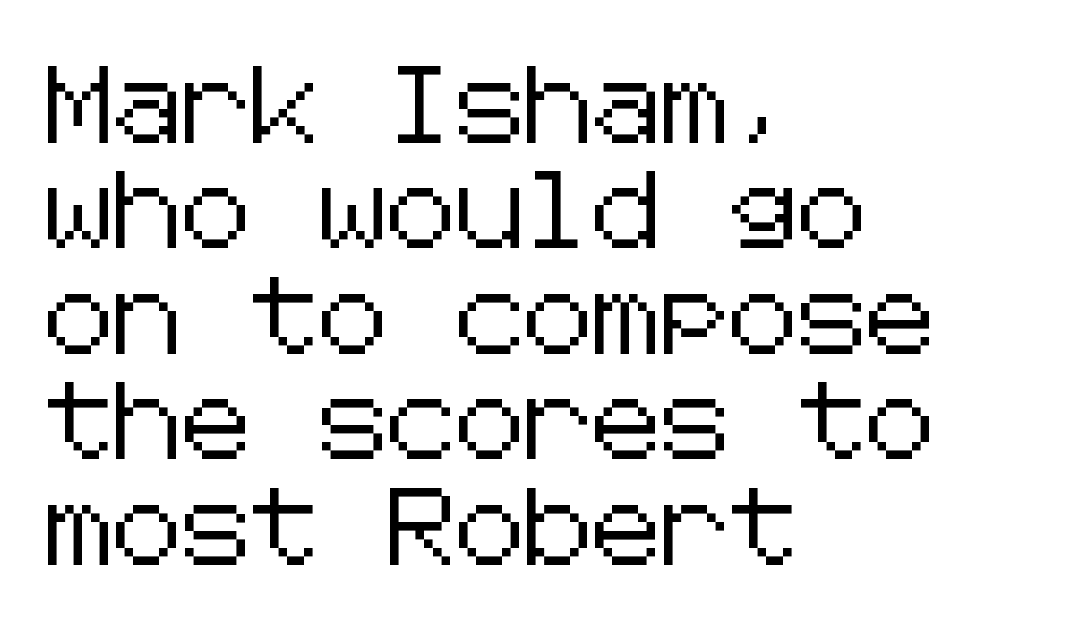
Q: Is the text italic (slanted)? A: No, it is upright.
Q: Is the typeface a serif or a sans-serif typeface? A: Sans-serif.
Q: Is the text underlined? A: No.
Q: How is the paragraph aligned? A: Left-aligned.
Q: Is the spacing between letters normal or unusually wide? A: Normal.
Q: Is the spacing between lines tight, normal or loose? A: Normal.
Q: Width (condensed, normal, or wide)? A: Normal.
Q: Stroke contrast? A: Low.
Q: x-height? A: Medium.
